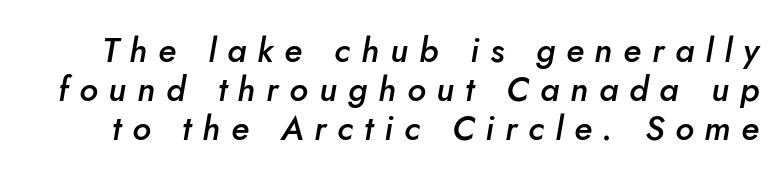
Q: Is the text bold? A: Semi-bold.
Q: Is the text italic (slanted)? A: Yes, it leans right by about 10 degrees.
Q: Is the text underlined? A: No.
Q: Is the spacing between letters normal or unusually wide? A: Unusually wide.
Q: Is the spacing between lines tight, normal or loose? A: Tight.
Q: Width (condensed, normal, or wide)? A: Normal.
Q: Stroke contrast? A: Low.
Q: x-height? A: Small.
Q: Monospaced? A: No.
